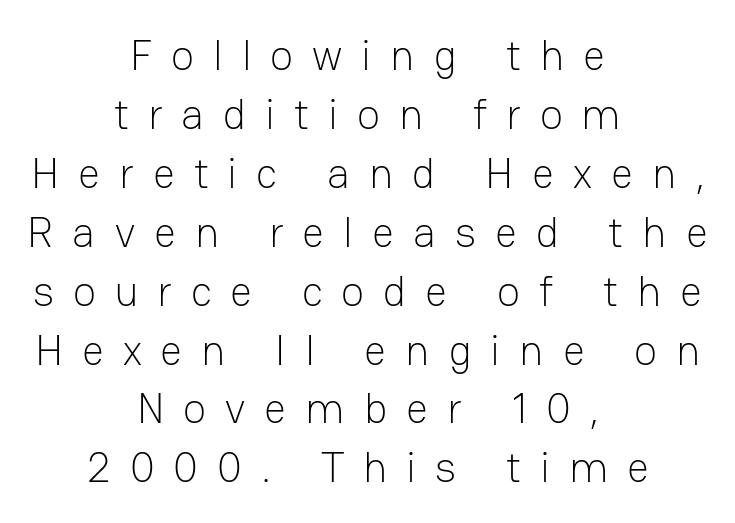
{"serif": "no", "italic": "no", "bold": "no", "weight": "light", "width": "normal", "stroke_contrast": "low", "x_height": "medium", "monospaced": "no", "underline": "no", "align": "center", "line_spacing": "normal", "line_spacing_ratio": 1.37, "letter_spacing": "wide", "letter_spacing_em": 0.44, "glyph_px": 43}
